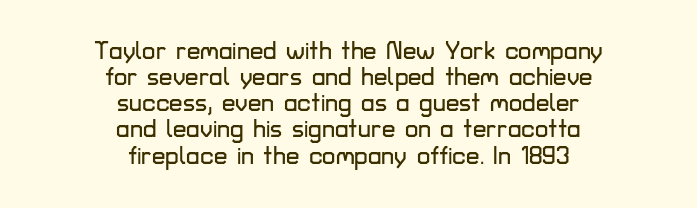
{"italic": "no", "underline": "no", "align": "center", "line_spacing": "tight", "line_spacing_ratio": 1.09, "letter_spacing": "normal", "letter_spacing_em": 0.0, "glyph_px": 24}
